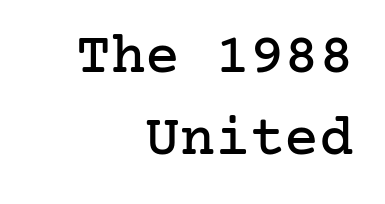
Font category for this specimen: serif. Unlike italic type, these characters show no tilt at all. The lines in this sample share a right terminus and differ only in where they begin. Whoever set this chose a conventional vertical rhythm.
